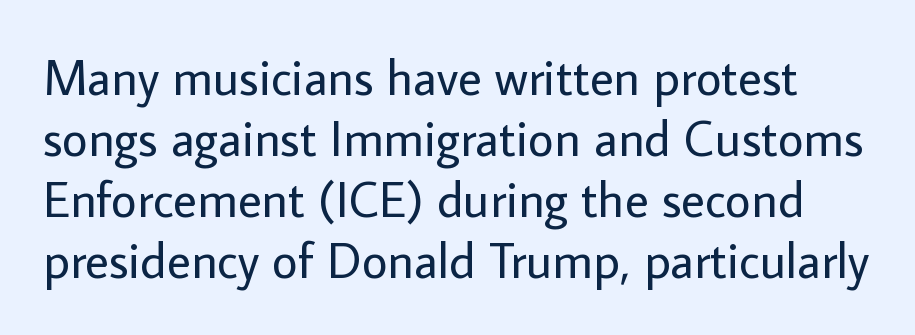
The image shows 50 px regular-weight sans-serif type, upright; set line spacing 1.22x, normal letter spacing, not underlined; low stroke contrast and a medium x-height.
